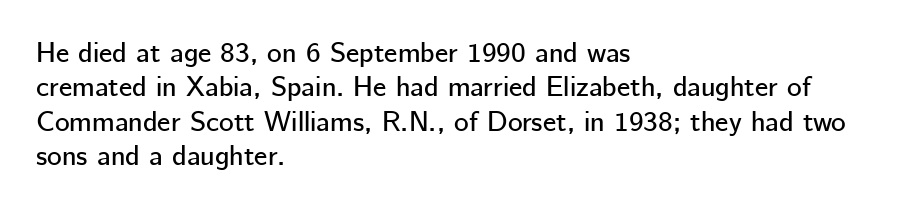
{"serif": "no", "italic": "no", "width": "normal", "stroke_contrast": "low", "x_height": "medium", "monospaced": "no", "underline": "no", "align": "left", "line_spacing_ratio": 1.23, "letter_spacing": "normal", "letter_spacing_em": 0.0, "glyph_px": 28}
